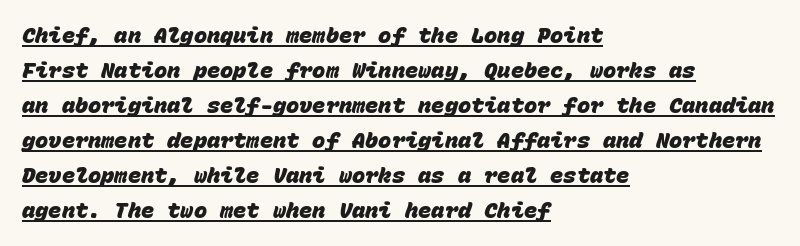
Q: Is the text bold? A: Yes.
Q: Is the text underlined? A: Yes.
Q: How is the paragraph aligned? A: Left-aligned.
Q: Is the spacing between letters normal or unusually wide? A: Normal.
Q: Is the spacing between lines tight, normal or loose? A: Normal.
